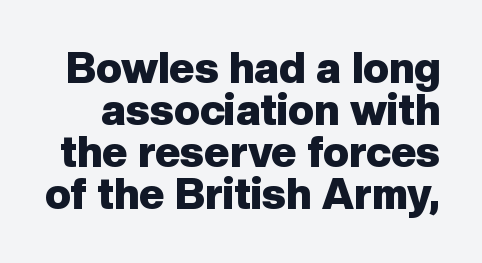
Q: Is the text bold? A: Yes.
Q: Is the text italic (slanted)? A: No, it is upright.
Q: Is the typeface a serif or a sans-serif typeface? A: Sans-serif.
Q: Is the text underlined? A: No.
Q: Is the spacing between letters normal or unusually wide? A: Normal.
Q: Is the spacing between lines tight, normal or loose? A: Tight.
Q: Width (condensed, normal, or wide)? A: Normal.
Q: Stroke contrast? A: Low.
Q: x-height? A: Medium.
Q: Monospaced? A: No.
